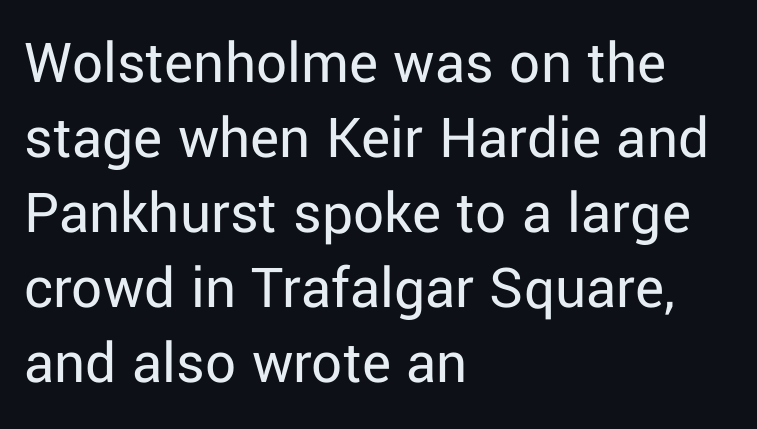
The passage shown is not underscored anywhere. The weight would be labelled regular, book, light, or lighter still. The letters stand straight up with perfectly vertical stems. Character widths vary here, with narrow letters taking less room than wide ones. Which margin do the lines hug? The left one — the right edge is uneven. You can tell from the bare stems that sans-serif type was used.
